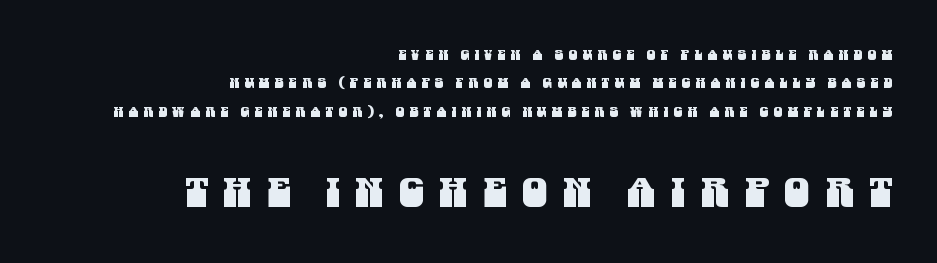
{"serif": "no", "width": "condensed", "stroke_contrast": "medium", "x_height": "large", "monospaced": "no", "underline": "no", "align": "right", "line_spacing": "loose", "line_spacing_ratio": 2.02, "letter_spacing": "wide", "letter_spacing_em": 0.37, "larger_block": "second", "size_ratio": 2.93, "glyph_px": 41}
